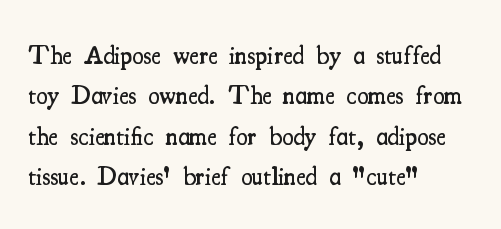
Posture: vertical. No word sits above an underline. Its strokes are somewhat broadened, the hallmark of semibold type. How are the letters spaced? Ordinarily, with no added tracking.
